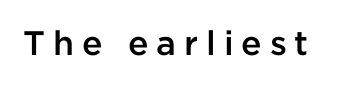
The characters look somewhat weighty, a semibold short of true bold. Rule under the text: the space is simply empty. Caption: expanded tracking, letters set apart. Letterform terminals end flat and unadorned throughout the passage. You could not count columns in this text — the font is proportionally spaced.
